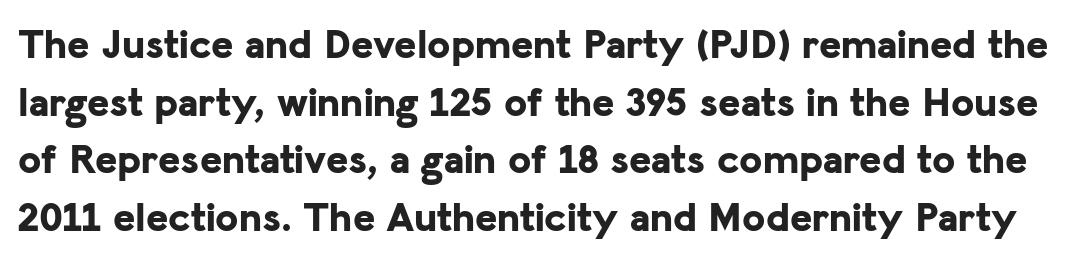
The space between consecutive lines is moderate. You can tell from the bare stems that sans-serif type was used. Bold? Absolutely — the strokes are thick and heavy. The letters stand upright; this is a roman face.
